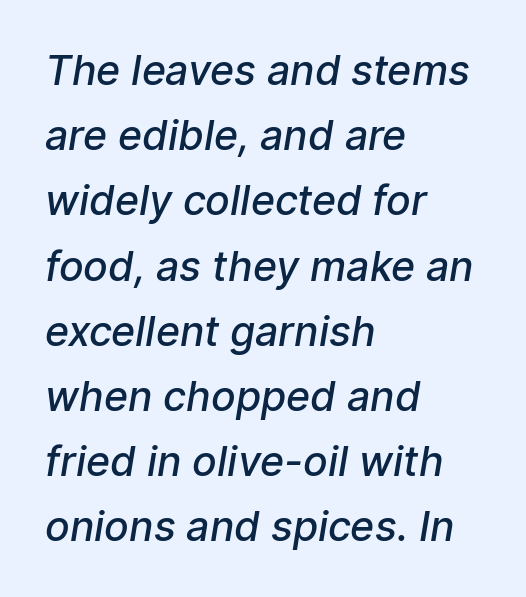
The paragraph shown leans on its left margin. These lines carry some extra weight — a demibold, not a full bold. Check under the words: just untouched page. Is the letter spacing exaggerated? No — it looks like the ordinary default.
